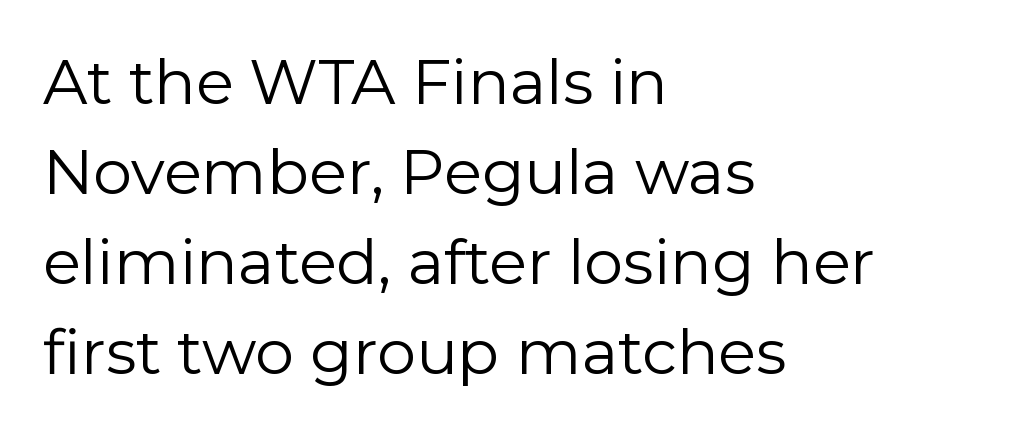
The image shows 62 px regular-weight sans-serif type, upright; set left-aligned, normal line spacing (1.45x), normal letter spacing, not underlined; low stroke contrast and a medium x-height.
